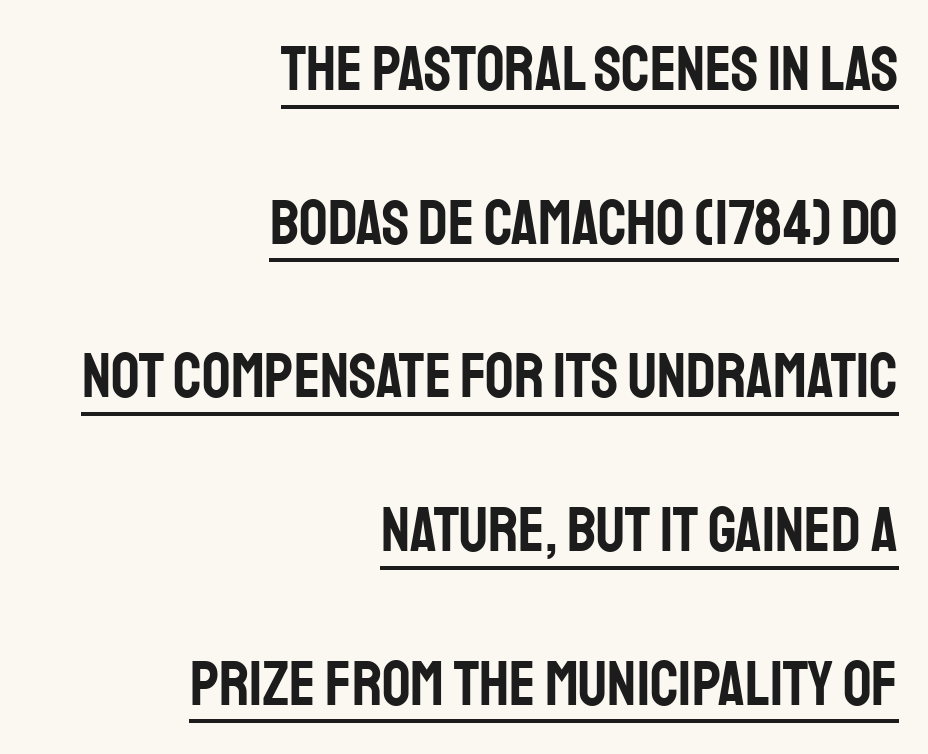
Quick note: underline on. The glyphs in this specimen are sans serif. The paragraph shown leans on its right margin. A typesetter would call this leading open, well beyond the default. Varying glyph widths throughout — classic text-font behaviour.
